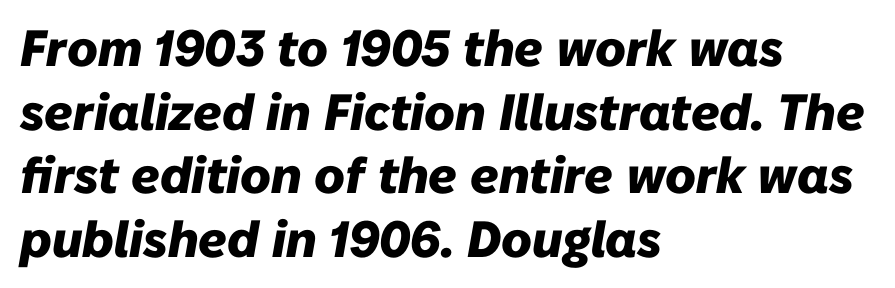
Students, observe: this is what conventionally led text looks like. Each word holds together tightly as a unit, with standard inter-letter gaps. The passage shown is typed in a proportional face where columns would drift. The face used here has the dense, thick strokes of a bold.
